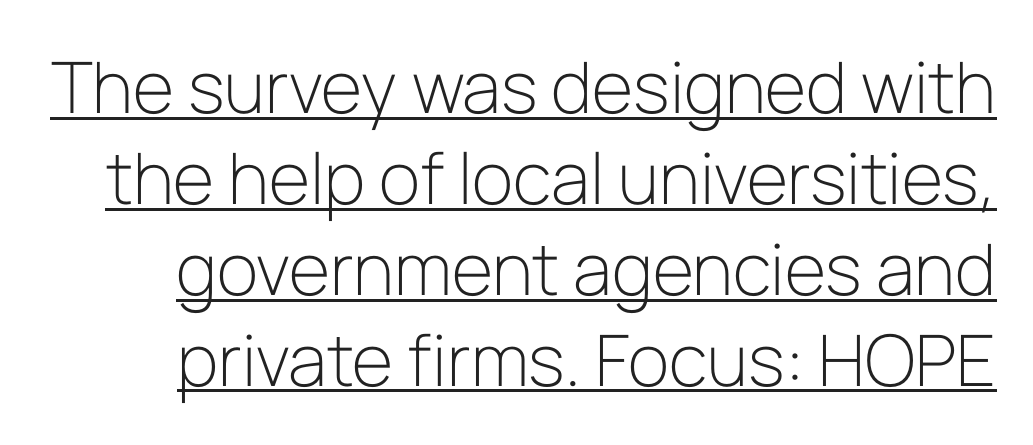
{"serif": "no", "italic": "no", "bold": "no", "weight": "light", "width": "normal", "stroke_contrast": "low", "x_height": "medium", "monospaced": "no", "underline": "yes", "line_spacing": "normal", "line_spacing_ratio": 1.28, "letter_spacing": "normal", "letter_spacing_em": 0.0, "glyph_px": 71}
